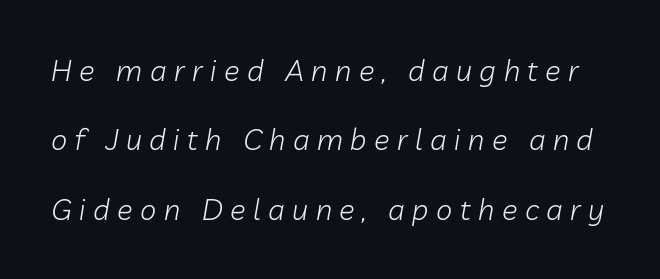
Is the type slanted? Yes — the strokes lean at a clear angle. Weight: regular or lighter. Display-style spreading of the glyphs; the letterfit is very open. Compared with typical paragraphs, the rows here are farther apart. Is this a fixed-width face? No — the glyphs have proportional, varying widths. The passage shown is not underscored anywhere.
